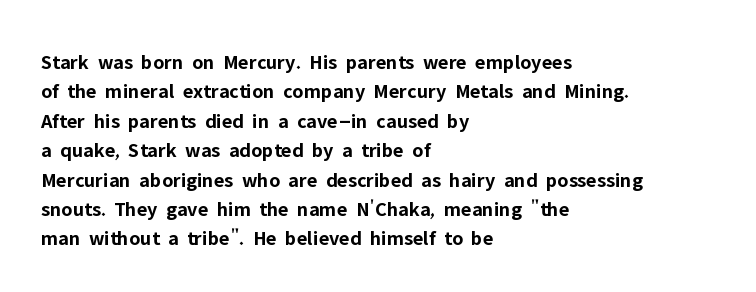
Posture: upright roman. Underlining? Definitely not there. Each line starts at the same left margin while the right side varies. Stroke thickness is high; the sample reads as a true bold. The block of text has a typical density, with ordinary space between rows.
